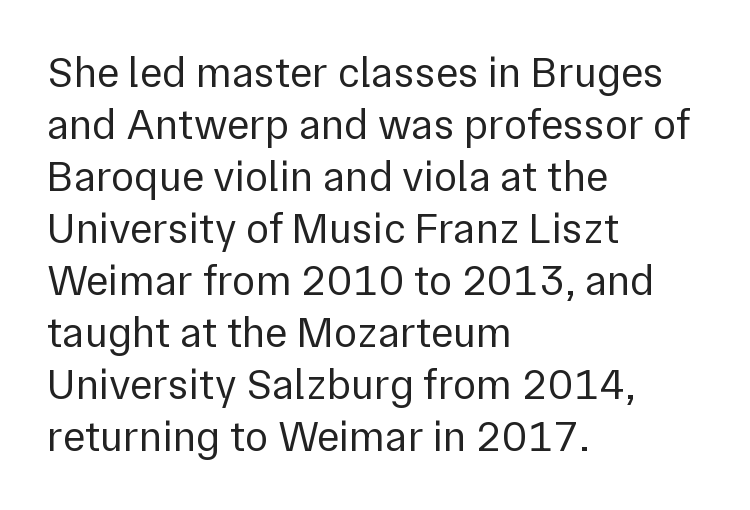
The image shows 43 px regular-weight sans-serif type, upright; set left-aligned, line spacing 1.21x, normal letter spacing, not underlined; low stroke contrast and a medium x-height.
